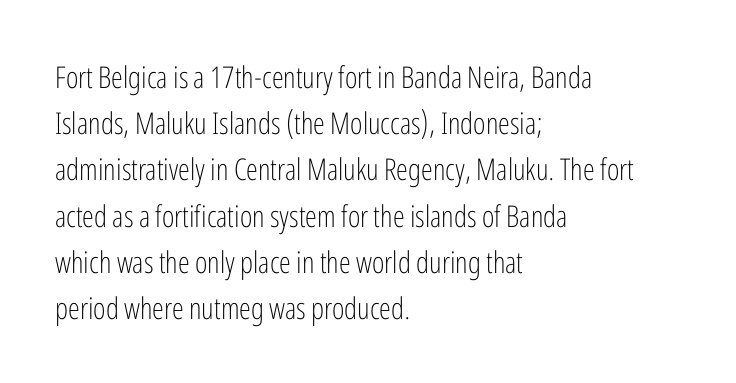
{"serif": "no", "italic": "no", "bold": "no", "weight": "light", "width": "condensed", "stroke_contrast": "low", "x_height": "medium", "monospaced": "no", "underline": "no", "align": "left", "line_spacing": "normal", "line_spacing_ratio": 1.54, "letter_spacing": "normal", "letter_spacing_em": 0.0, "glyph_px": 30}
